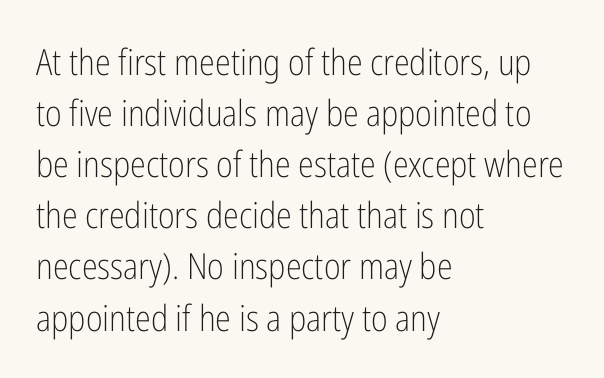
{"serif": "no", "italic": "no", "bold": "no", "weight": "light", "width": "condensed", "stroke_contrast": "low", "x_height": "medium", "monospaced": "no", "underline": "no", "align": "left", "line_spacing": "normal", "line_spacing_ratio": 1.42, "letter_spacing": "normal", "letter_spacing_em": 0.0, "glyph_px": 36}
